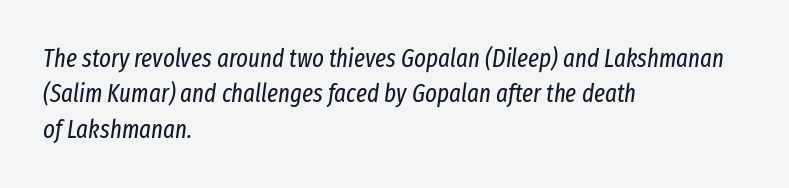
What stands out about the letter spacing? Nothing — it is the standard amount. Anything drawn beneath the words? Only blank space. Horizontal alignment here is leftward, the default for most running prose. Successive baselines arrive at the customary interval. The letters are slanted; this is an italic face. Stems and bowls with no extra thickness — not bold.
